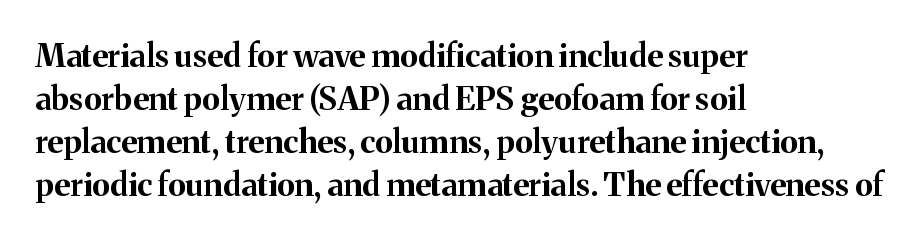
The image shows 32 px bold serif type, upright; set left-aligned, normal line spacing (1.34x), normal letter spacing, not underlined; medium stroke contrast and a medium x-height.
